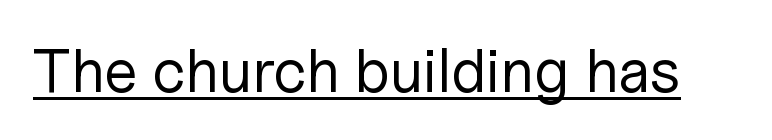
Q: Is the text bold? A: No.
Q: Is the text italic (slanted)? A: No, it is upright.
Q: Is the typeface a serif or a sans-serif typeface? A: Sans-serif.
Q: Is the text underlined? A: Yes.
Q: Is the spacing between letters normal or unusually wide? A: Normal.
Q: Width (condensed, normal, or wide)? A: Normal.
Q: Stroke contrast? A: Low.
Q: x-height? A: Medium.
Q: Monospaced? A: No.
